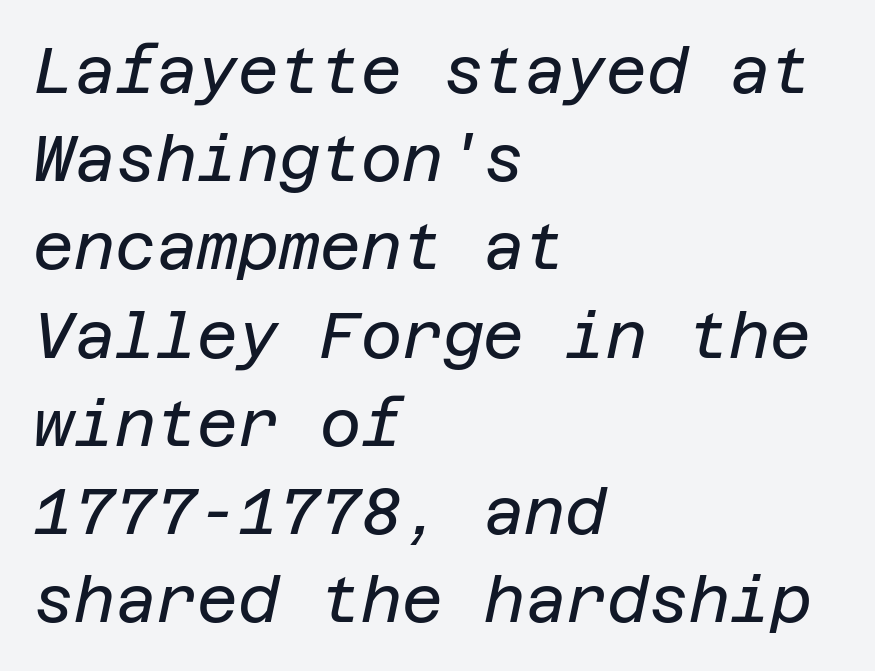
Q: Is the text bold? A: No.
Q: Is the text italic (slanted)? A: Yes, it leans right by about 12 degrees.
Q: Is the text underlined? A: No.
Q: How is the paragraph aligned? A: Left-aligned.
Q: Is the spacing between letters normal or unusually wide? A: Normal.
Q: Is the spacing between lines tight, normal or loose? A: Normal.
Q: Width (condensed, normal, or wide)? A: Normal.
Q: Stroke contrast? A: Low.
Q: x-height? A: Large.
